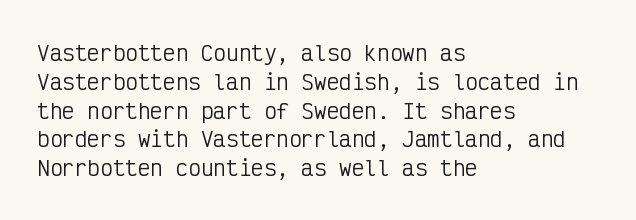
Each new line begins a customary step beneath the previous one. Stems here are at most as thick as an everyday book face. Words appear dense and cohesive because spacing is normal. Descenders hang freely into open space. The axis of the letterforms is exactly vertical.
